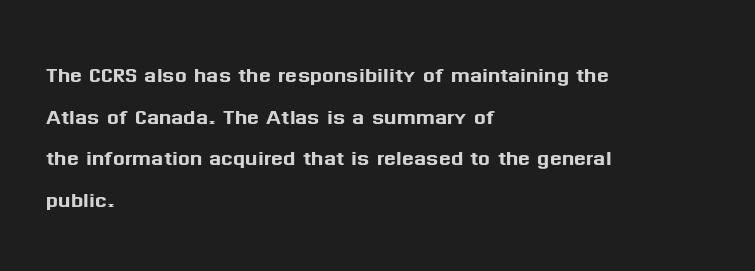
Q: Is the text italic (slanted)? A: No, it is upright.
Q: Is the typeface a serif or a sans-serif typeface? A: Sans-serif.
Q: Is the text underlined? A: No.
Q: How is the paragraph aligned? A: Left-aligned.
Q: Is the spacing between letters normal or unusually wide? A: Normal.
Q: Is the spacing between lines tight, normal or loose? A: Normal.
Q: Width (condensed, normal, or wide)? A: Normal.
Q: Stroke contrast? A: Medium.
Q: x-height? A: Medium.
Q: Monospaced? A: No.
